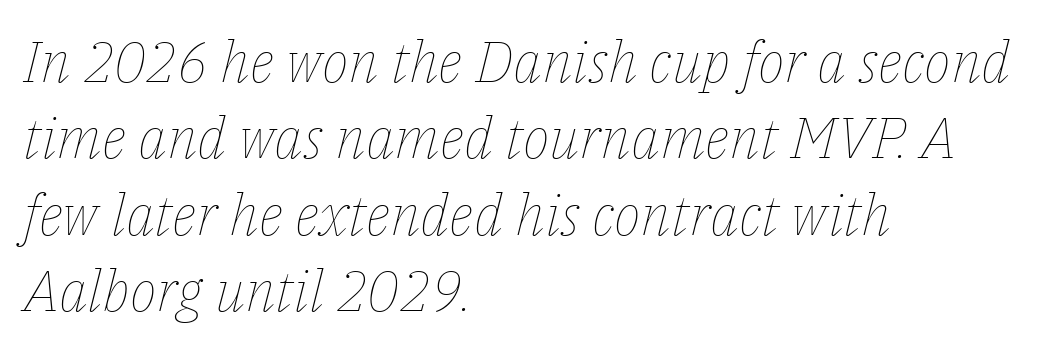
The letterforms sit shoulder to shoulder at normal distance. This sample has the flowing, uneven cadence of proportional lettering. Descenders are the only things crossing below the line. The rag falls on the right side of this text block.
